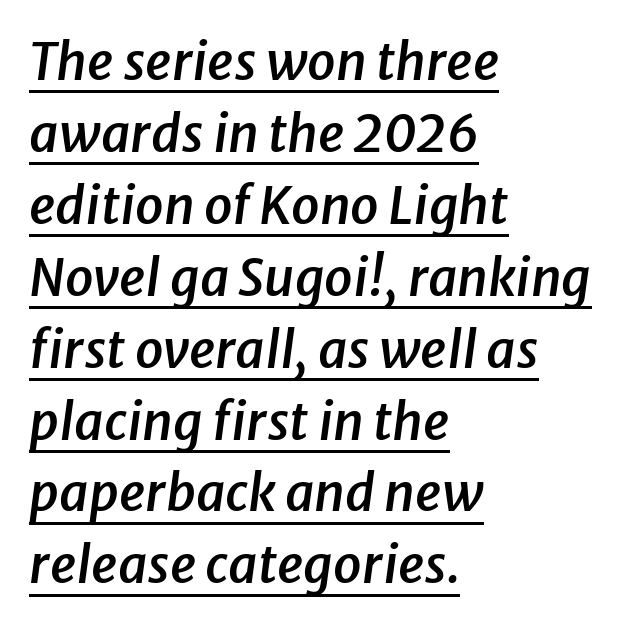
Think of a printed novel: that variable character pitch is what you see here. Each word holds together tightly as a unit, with standard inter-letter gaps. Typeset ragged right — the left edge is the straight one. The rendering applies a slant to the glyphs. Each new line begins a customary step beneath the previous one.
